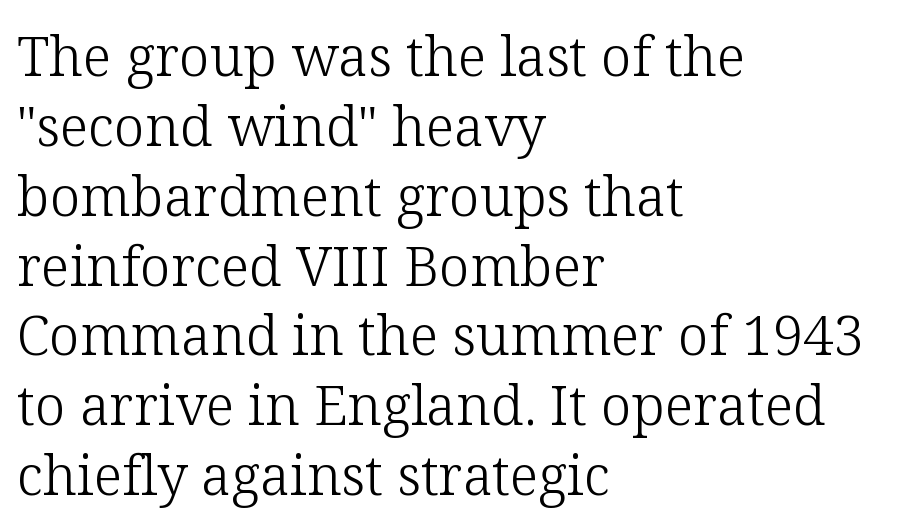
Short and long lines alike share a common starting point at left. The face used here is rendered with its standard letterfit. The lines sit at an ordinary, default distance from one another. Type style note: has serifs.
